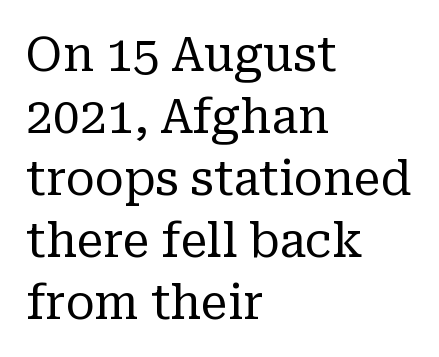
The image shows 48 px regular-weight serif type, upright; set left-aligned, normal line spacing (1.29x), normal letter spacing, not underlined; low stroke contrast and a medium x-height.
